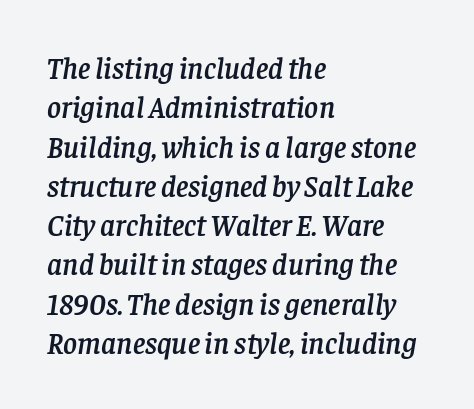
{"serif": "yes", "italic": "yes", "lean": "right", "slant_degrees": 8, "width": "normal", "stroke_contrast": "low", "x_height": "large", "monospaced": "no", "underline": "no", "align": "left", "line_spacing": "normal", "line_spacing_ratio": 1.31, "letter_spacing": "normal", "letter_spacing_em": 0.0, "glyph_px": 30}
